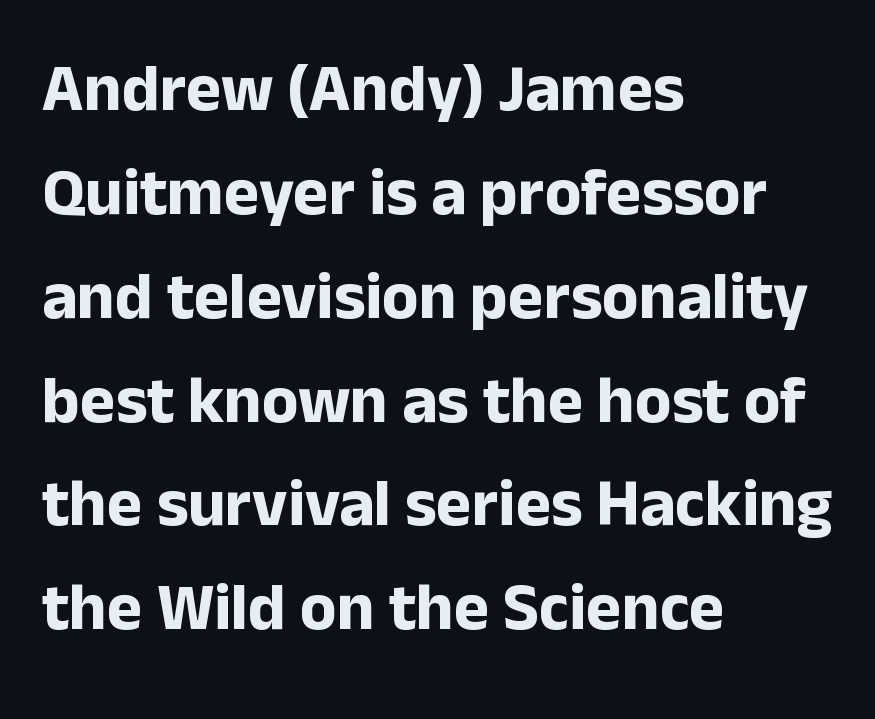
Q: Is the text bold? A: Yes.
Q: Is the text italic (slanted)? A: No, it is upright.
Q: Is the typeface a serif or a sans-serif typeface? A: Sans-serif.
Q: Is the text underlined? A: No.
Q: How is the paragraph aligned? A: Left-aligned.
Q: Is the spacing between letters normal or unusually wide? A: Normal.
Q: Is the spacing between lines tight, normal or loose? A: Normal.
Q: Width (condensed, normal, or wide)? A: Normal.
Q: Stroke contrast? A: Low.
Q: x-height? A: Medium.
Q: Monospaced? A: No.
